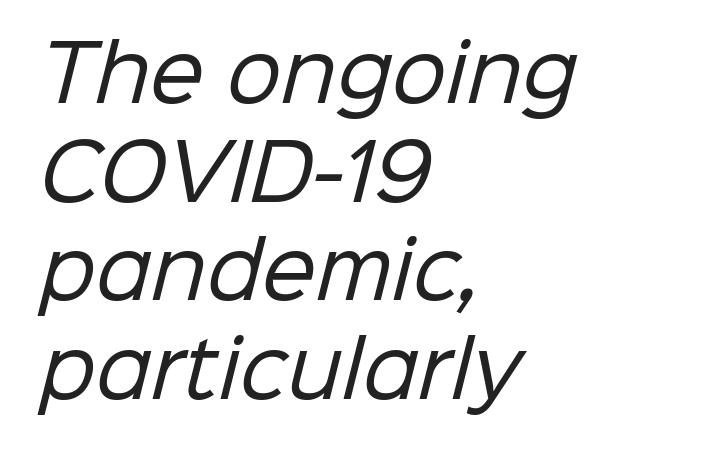
{"serif": "no", "bold": "no", "weight": "regular", "width": "normal", "stroke_contrast": "low", "x_height": "medium", "monospaced": "no", "underline": "no", "align": "left", "line_spacing": "normal", "line_spacing_ratio": 1.28, "letter_spacing": "normal", "letter_spacing_em": 0.0, "glyph_px": 77}
